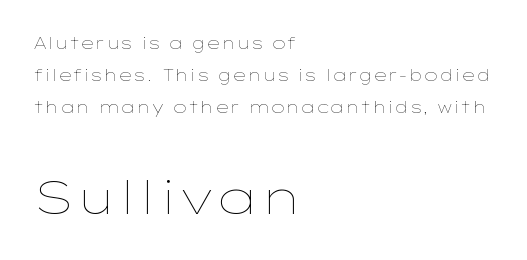
Vertical stems look standard width or narrower in stroke. In terms of posture, this sample is upright. Quick note: interline space is abundant. Short and long lines alike share a common starting point at left.
